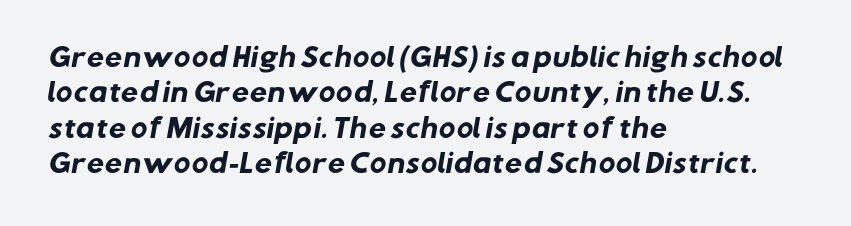
The image shows 25 px bold type; set left-aligned, normal line spacing (1.42x), normal letter spacing, not underlined.
